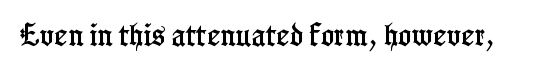
Q: Is the text italic (slanted)? A: No, it is upright.
Q: Is the text underlined? A: No.
Q: Is the spacing between letters normal or unusually wide? A: Normal.
